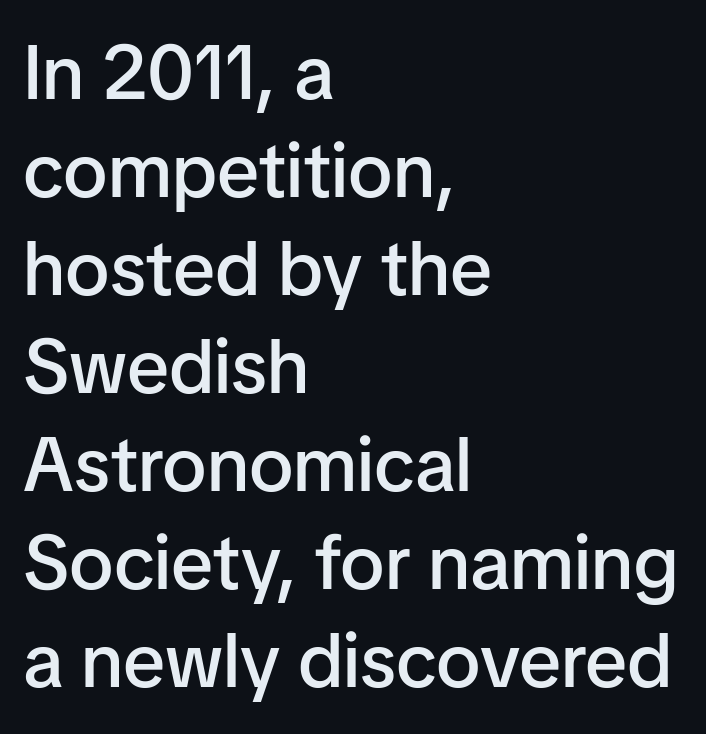
{"serif": "no", "italic": "no", "bold": "semi", "weight": "semibold", "width": "normal", "stroke_contrast": "low", "x_height": "medium", "monospaced": "no", "underline": "no", "align": "left", "line_spacing": "normal", "line_spacing_ratio": 1.29, "letter_spacing": "normal", "letter_spacing_em": 0.0, "glyph_px": 76}
